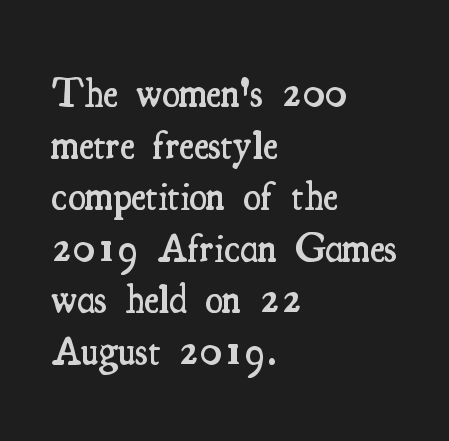
The face used here is proportionally spaced, like ordinary book or web type. Leftover space on each line is placed entirely after the last word. These lines sit exactly where default settings would place them. Each row of text sits above clean, open space. Strokes here are thickened, but only to semibold level.
